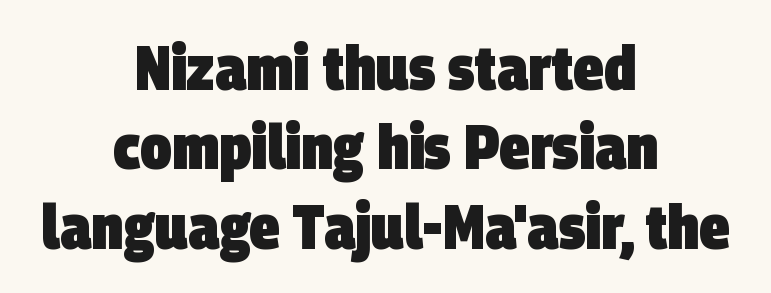
Q: Is the text bold? A: Yes.
Q: Is the typeface a serif or a sans-serif typeface? A: Sans-serif.
Q: Is the text underlined? A: No.
Q: How is the paragraph aligned? A: Centered.
Q: Is the spacing between letters normal or unusually wide? A: Normal.
Q: Is the spacing between lines tight, normal or loose? A: Normal.
Q: Width (condensed, normal, or wide)? A: Condensed.
Q: Stroke contrast? A: Low.
Q: x-height? A: Large.
Q: Monospaced? A: No.
